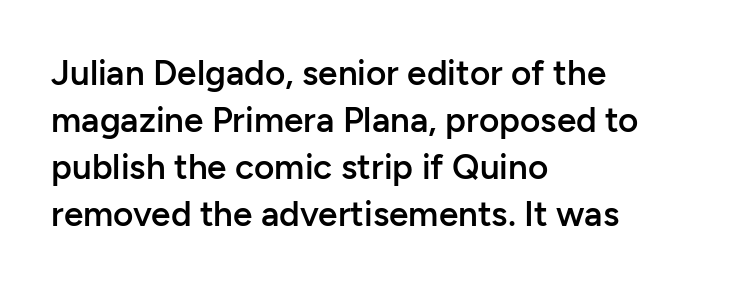
In CSS terms this would be text-align: left. Vertical spacing — default. Check under the words: just untouched page. The font family rendered here belongs to the sans-serif group.
